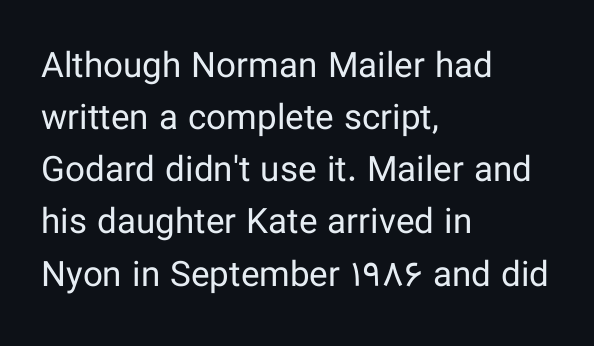
The image shows 35 px regular-weight sans-serif type, upright; set left-aligned, normal line spacing (1.49x), normal letter spacing, not underlined; low stroke contrast and a medium x-height.
